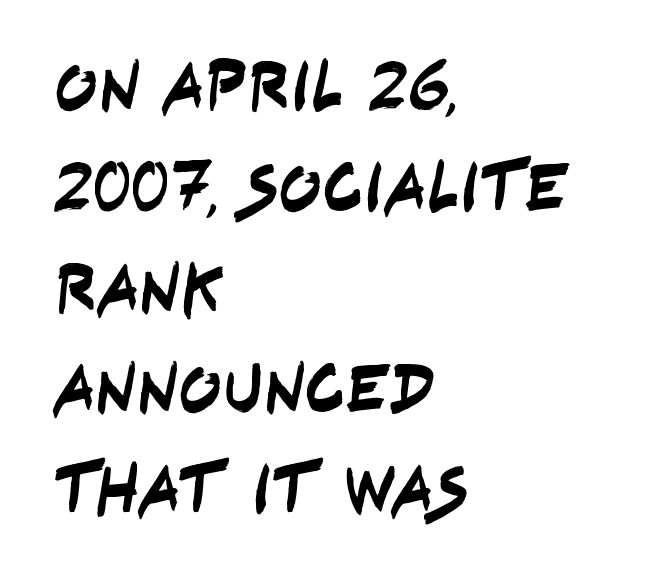
The image shows 71 px condensed sans-serif type; set left-aligned, normal line spacing (1.42x), normal letter spacing, not underlined; low stroke contrast and a large x-height.
